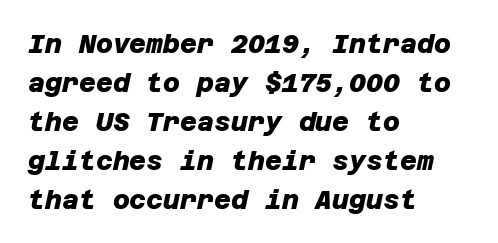
The foot of each line stays bare and open. Standard letterfit; no display-style spreading of the glyphs. Quick note: interline space is typical. If you drew a ruler down the left edge, every line would touch it.
